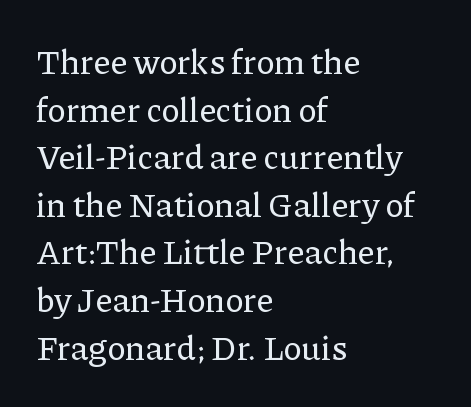
Posture: upright roman. The face used here is proportionally spaced, like ordinary book or web type. The lines sit at an ordinary, default distance from one another. Words float on clear page, feet unadorned. Every row of glyphs begins at an identical x-position on the left. Does the type have serifs? Yes, each stem ends in a small foot.
